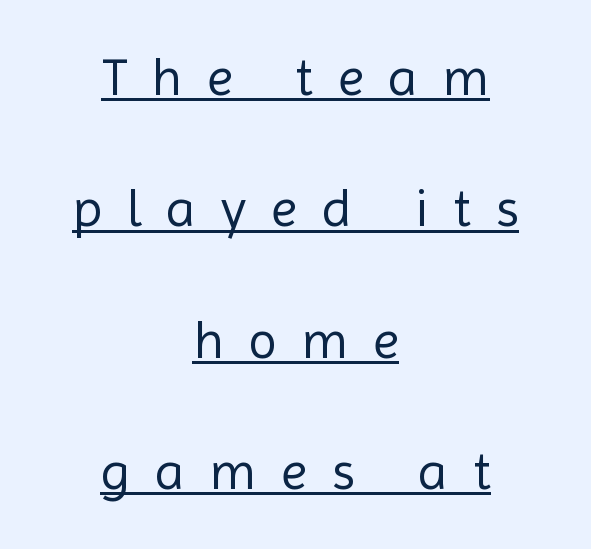
{"serif": "no", "italic": "no", "bold": "no", "weight": "regular", "width": "normal", "x_height": "medium", "monospaced": "no", "underline": "yes", "align": "center", "line_spacing": "loose", "line_spacing_ratio": 2.48, "letter_spacing": "wide", "letter_spacing_em": 0.47, "glyph_px": 53}
